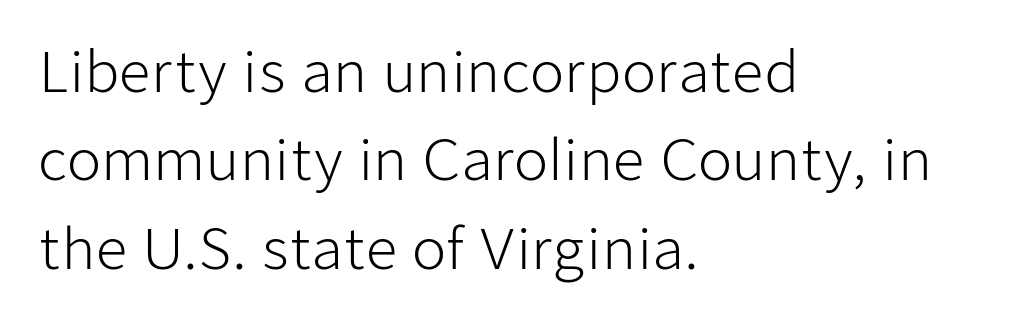
Line spacing here is normal. Upright lettering throughout. Rule under the text: the space is simply empty. The font family rendered here belongs to the sans-serif group. Spacing verdict: proportional, widths tailored to each character. The cut favours lightness, reaching ordinary text weight at its darkest.
